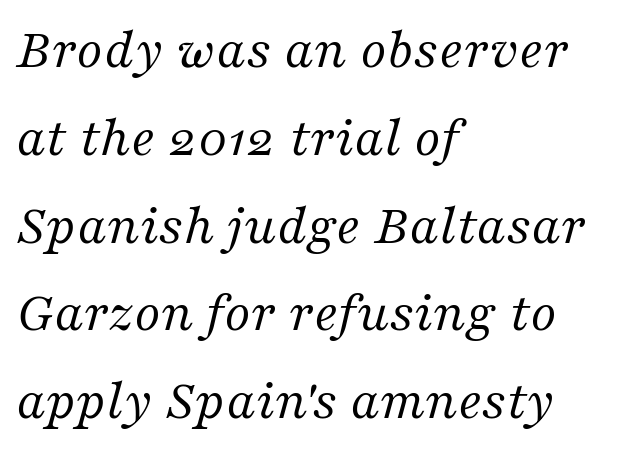
The image shows 57 px regular-weight serif type, italic (leaning right); set left-aligned, normal line spacing (1.54x), normal letter spacing, not underlined; medium stroke contrast and a medium x-height.
